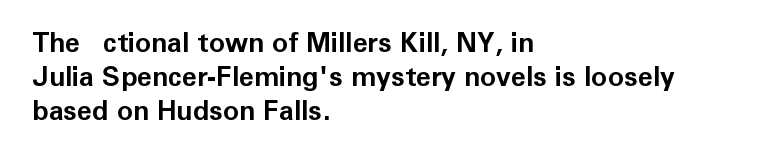
Does the weight exceed regular? Yes, all the way to bold. Short note: letters normally spaced. The space beneath each line is pristine and unruled. The typesetter chose a ragged-right arrangement here. Posture: vertical. The passage shown stacks its lines at a standard gap.
